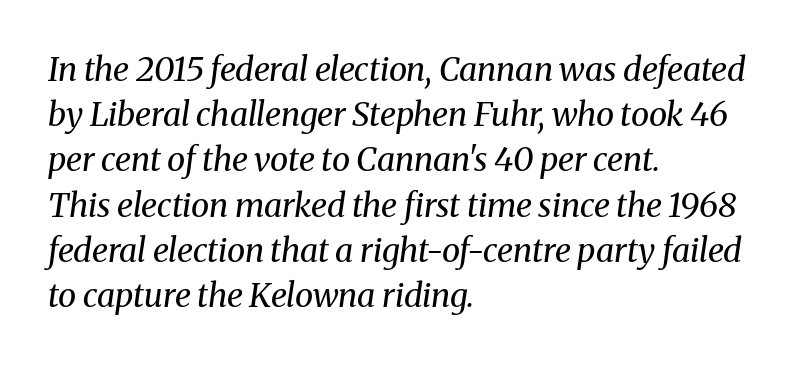
Between one letter and the next there's only the usual sliver of space. A classic flush-left, rag-right setting is used for this passage. Think of a printed novel: that variable character pitch is what you see here. To sum up the face: it has serifs. Characters are canted at an angle relative to the baseline's perpendicular. Underlining? Definitely not there.
